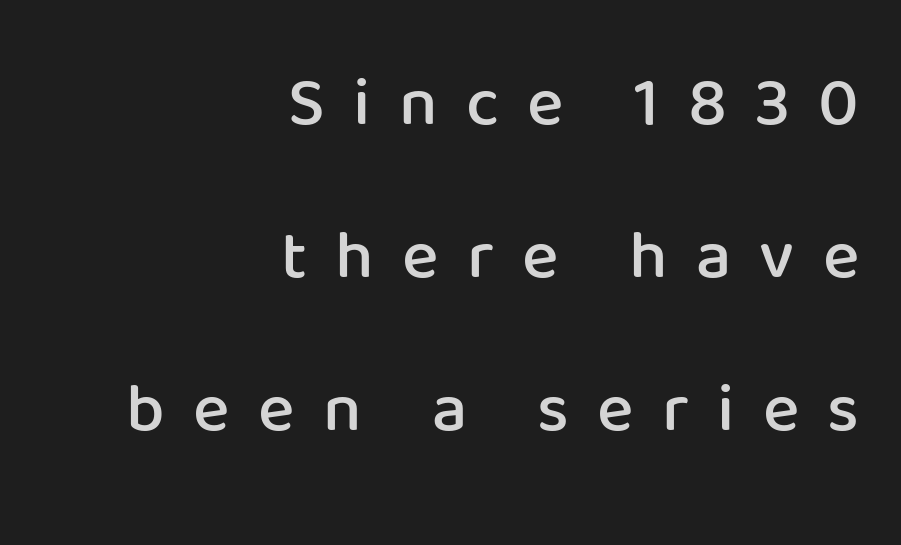
The image shows 69 px semibold sans-serif type, upright; set right-aligned, loose line spacing (2.22x), unusually wide letter spacing (+0.41 em), not underlined; low stroke contrast and a medium x-height.
